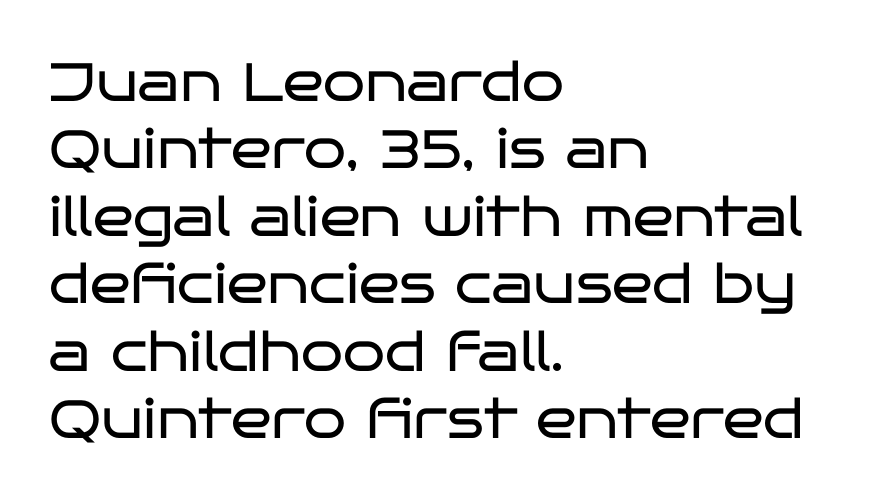
A clean baseline with only descenders dipping below it. No chunkiness to these letters — they're not bold. Do the characters align in a grid? No, the font is proportional. Font category for this specimen: sans-serif.
